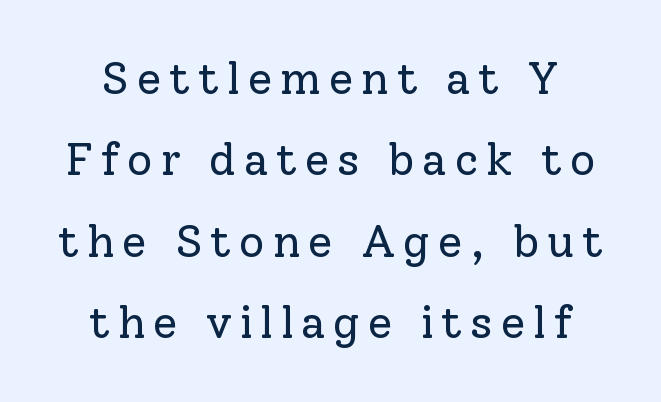
The image shows 45 px regular-weight serif type, upright; set line spacing 1.81x, not underlined; low stroke contrast and a medium x-height.
